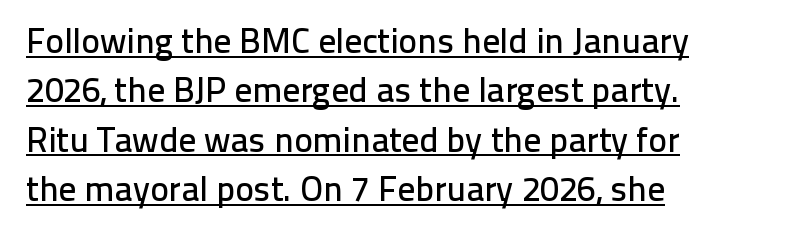
Does the leading feel generous? No, just average. Like a heading marked for emphasis, these lines bear an underscore. Tall strokes in this sample are plumb rather than angled. You can tell from the bare stems that sans-serif type was used. The gaps between neighbouring characters are ordinary and unremarkable. The ragged edge is on the right, which tells us the setting is flush left.
